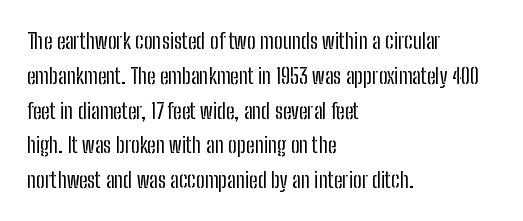
All the whitespace from short lines collects on the right. No extra tracking has been applied to these lines. Characters remain perfectly vertical along every line. The space beneath each line is pristine and unruled. Vertical stems look standard width or narrower in stroke.
